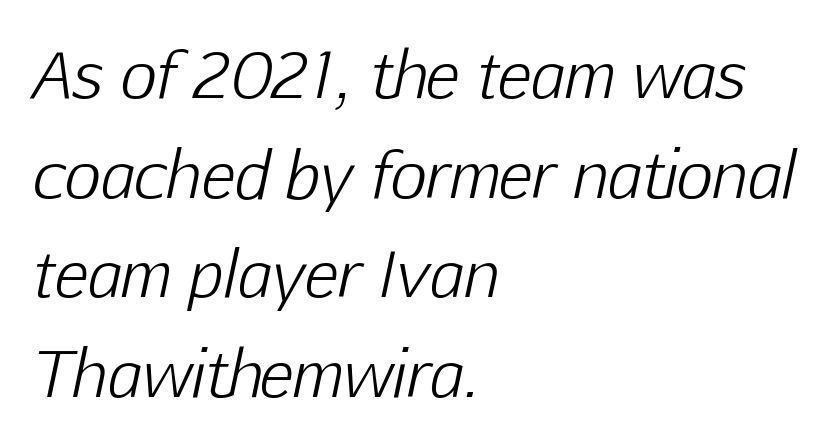
The image shows 63 px light type, italic (leaning right); set left-aligned, normal line spacing (1.58x), normal letter spacing, not underlined; low stroke contrast and a medium x-height.
